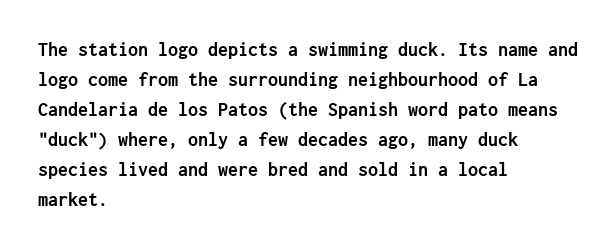
The image shows 20 px bold type, upright; set left-aligned, normal line spacing (1.5x), normal letter spacing, not underlined.
